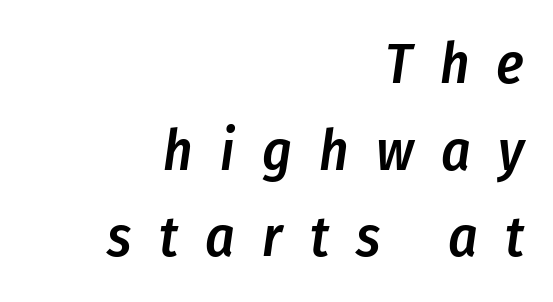
One-word summary of the alignment: right. Each word looks stretched out because of the extra space between its letters. Underlining? Definitely not there. Leading matches the norm, producing a regular column. Note the varied advance widths — an 'i' is clearly narrower than an 'm'.
